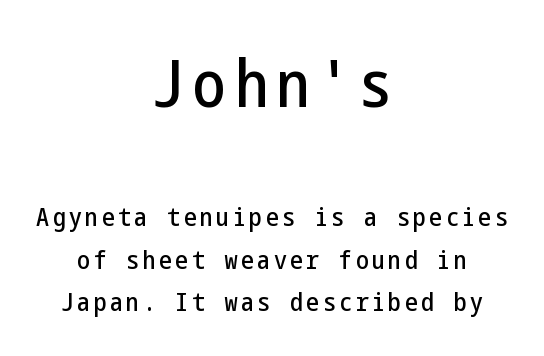
{"serif": "no", "italic": "no", "width": "condensed", "stroke_contrast": "low", "x_height": "medium", "underline": "no", "align": "center", "line_spacing": "normal", "line_spacing_ratio": 1.65, "larger_block": "first", "size_ratio": 2.54, "glyph_px": 66}
